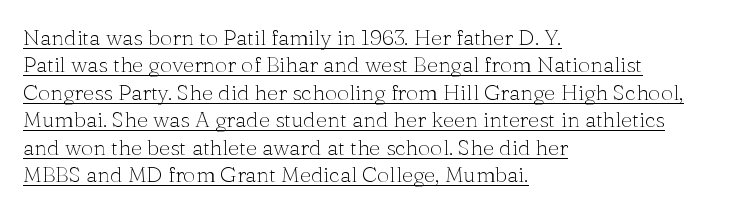
The compositor pushed each line to the left boundary. A light-to-regular cut is what we see here. Summary of vertical rhythm: regular, with standard interline spacing. Vertical strokes here are truly vertical. The gaps between neighbouring characters are ordinary and unremarkable.
